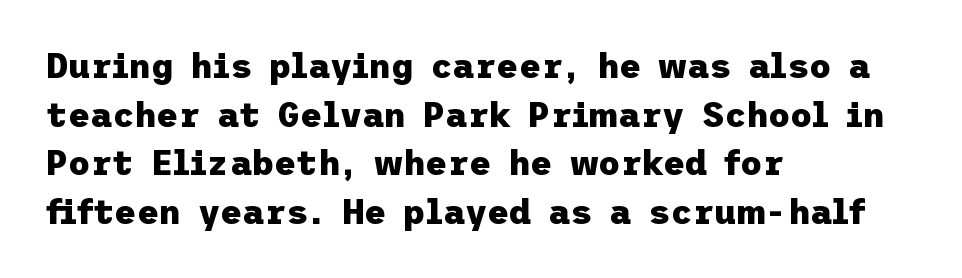
Q: Is the text bold? A: Yes.
Q: Is the text italic (slanted)? A: No, it is upright.
Q: Is the typeface a serif or a sans-serif typeface? A: Sans-serif.
Q: Is the text underlined? A: No.
Q: How is the paragraph aligned? A: Left-aligned.
Q: Is the spacing between letters normal or unusually wide? A: Normal.
Q: Is the spacing between lines tight, normal or loose? A: Normal.
Q: Width (condensed, normal, or wide)? A: Normal.
Q: Stroke contrast? A: Low.
Q: x-height? A: Medium.
